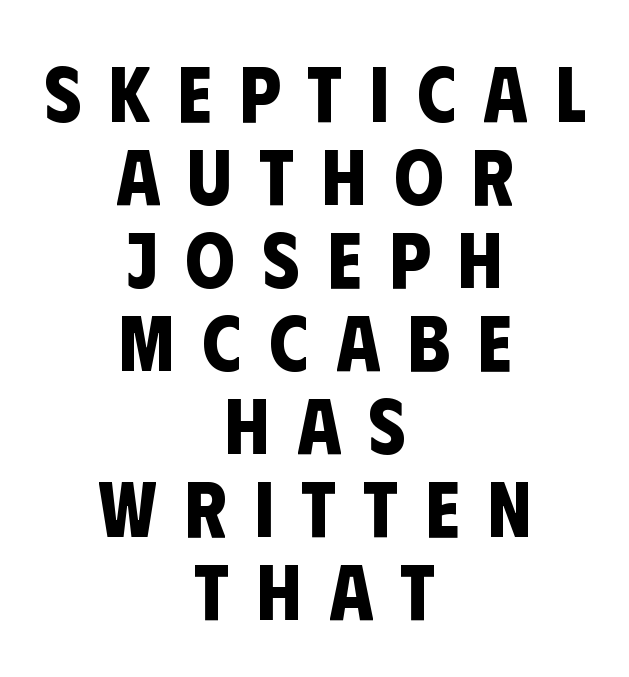
{"serif": "no", "bold": "yes", "weight": "bold", "width": "condensed", "stroke_contrast": "low", "x_height": "large", "monospaced": "no", "underline": "no", "align": "center", "line_spacing": "tight", "line_spacing_ratio": 1.05, "letter_spacing": "wide", "letter_spacing_em": 0.35, "glyph_px": 79}
